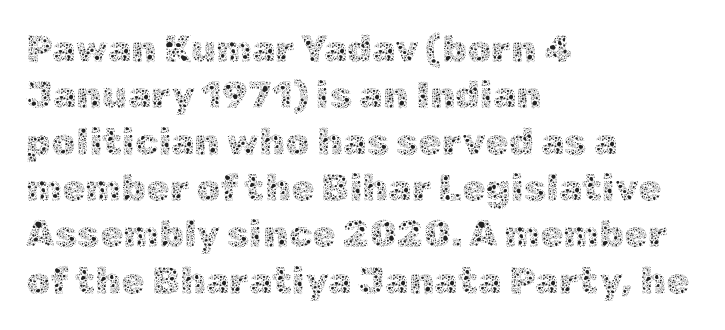
Do the letters lean? They stand straight. Every row of glyphs begins at an identical x-position on the left. This sample has the flowing, uneven cadence of proportional lettering. Each row of text sits above clean, open space.
